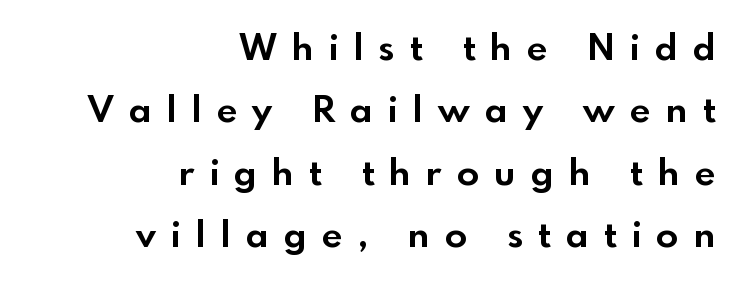
{"serif": "no", "italic": "no", "bold": "yes", "weight": "bold", "width": "normal", "x_height": "small", "monospaced": "no", "underline": "no", "align": "right", "line_spacing_ratio": 1.73, "letter_spacing": "wide", "letter_spacing_em": 0.43, "glyph_px": 36}
